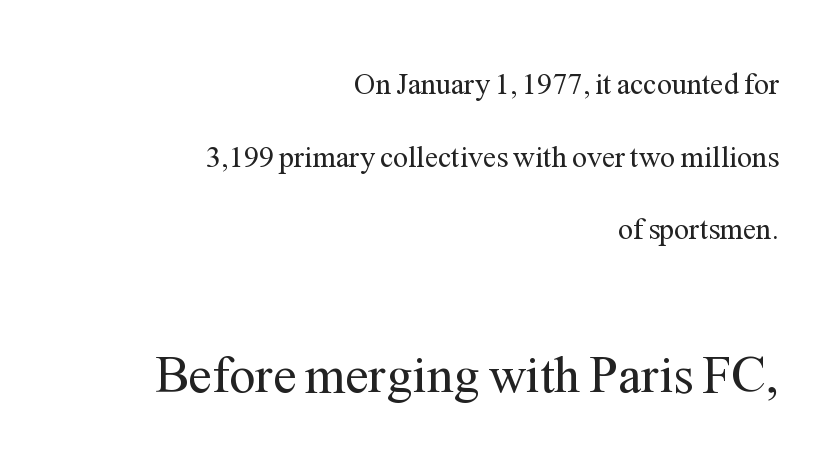
The image shows 52 px regular-weight serif type, upright; set right-aligned, loose line spacing (2.42x), normal letter spacing, not underlined; the second (bottom) block is 1.73x larger; medium stroke contrast and a medium x-height.
